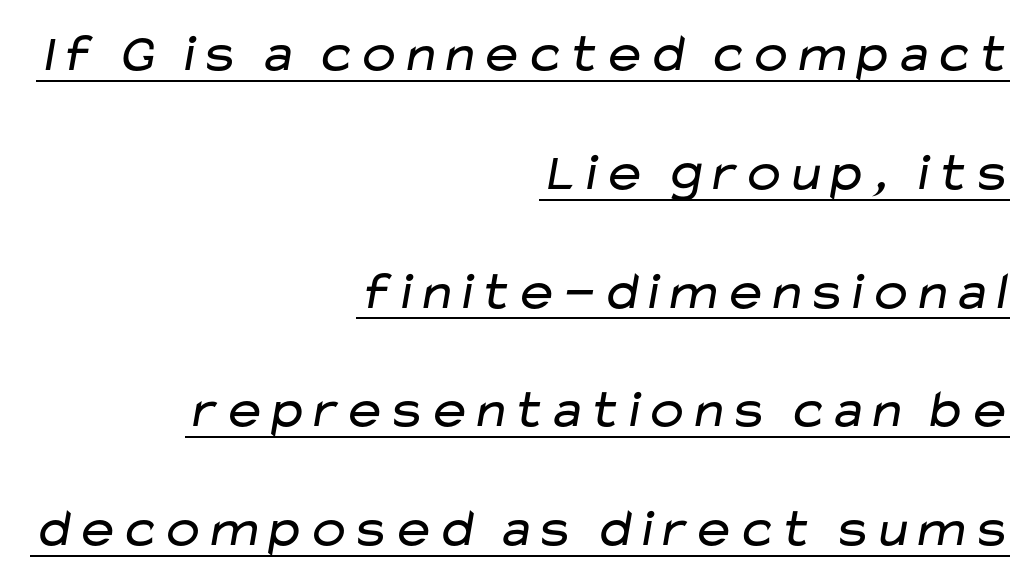
Visually the block forms a straight wall on the right and a jagged coastline on the left. Between one letter and the next there's only the usual sliver of space. Underline: present. The face used here is proportionally spaced, like ordinary book or web type.
